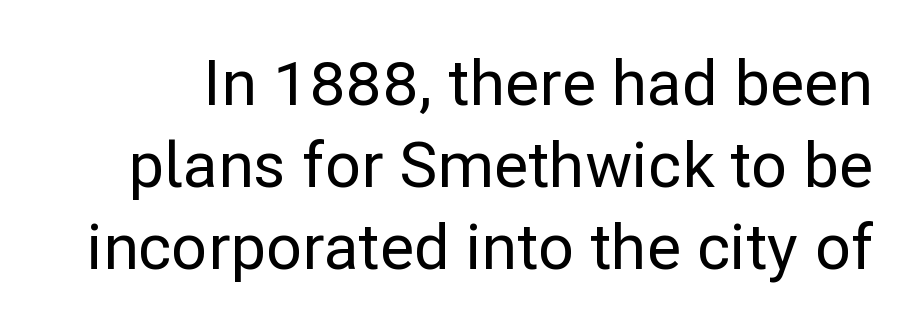
The image shows 63 px sans-serif type, upright; set normal line spacing (1.3x), normal letter spacing, not underlined; low stroke contrast and a medium x-height.
